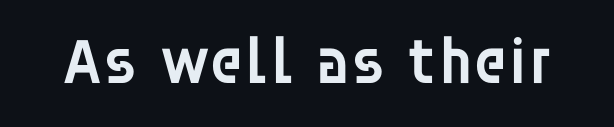
Q: Is the text bold? A: Semi-bold.
Q: Is the text italic (slanted)? A: No, it is upright.
Q: Is the typeface a serif or a sans-serif typeface? A: Sans-serif.
Q: Is the text underlined? A: No.
Q: Is the spacing between letters normal or unusually wide? A: Normal.
Q: Width (condensed, normal, or wide)? A: Normal.
Q: Stroke contrast? A: Low.
Q: x-height? A: Large.
Q: Monospaced? A: No.
